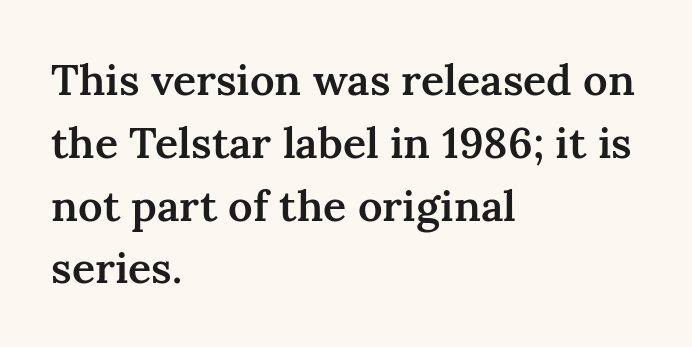
{"serif": "yes", "italic": "no", "bold": "semi", "weight": "semibold", "width": "normal", "stroke_contrast": "medium", "x_height": "medium", "monospaced": "no", "underline": "no", "align": "left", "line_spacing": "normal", "line_spacing_ratio": 1.46, "letter_spacing": "normal", "letter_spacing_em": 0.0, "glyph_px": 43}
